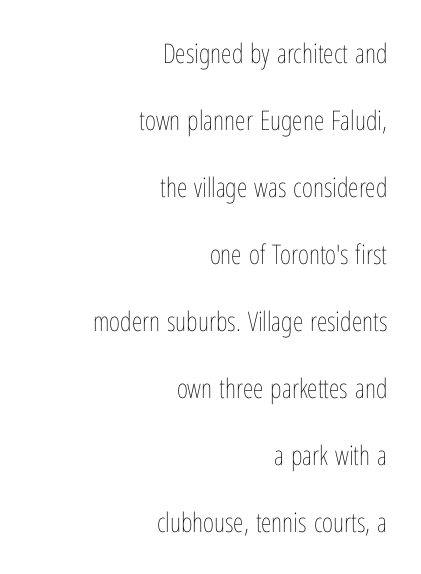
The image shows 27 px text type, upright; set right-aligned, loose line spacing (2.48x), normal letter spacing, not underlined.
